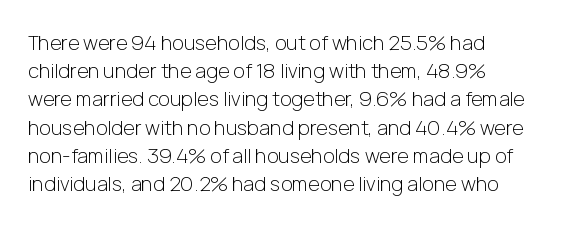
Stem width sits at or under what a default text font uses. The space directly below the letters is spotless. The type sits square on the baseline with zero lean. The vertical gap from one line to the next is medium. This rendering leaves character spacing at its baseline value.
